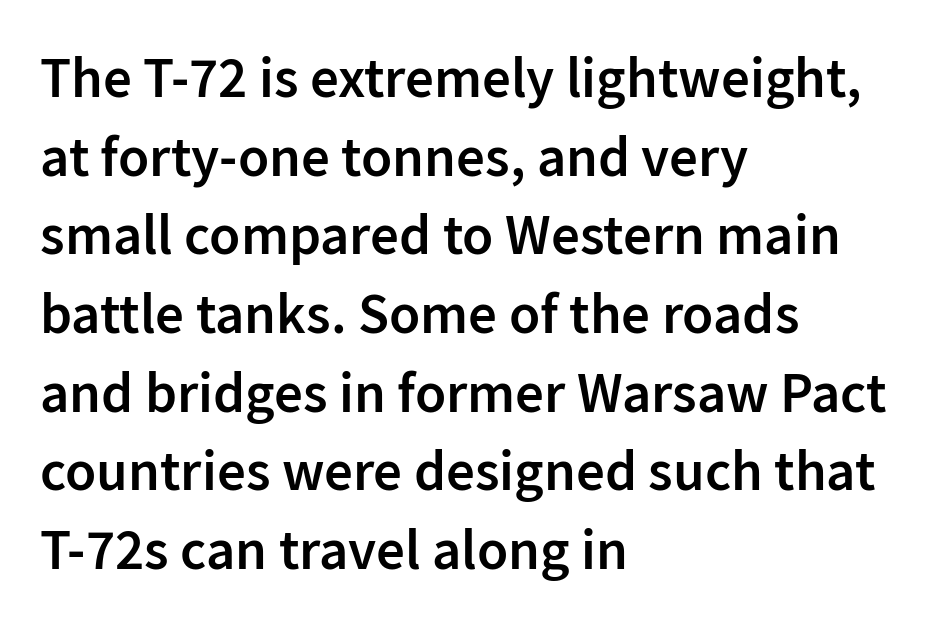
The image shows 57 px semibold sans-serif type, upright; set left-aligned, normal line spacing (1.38x), normal letter spacing, not underlined; low stroke contrast and a medium x-height.
